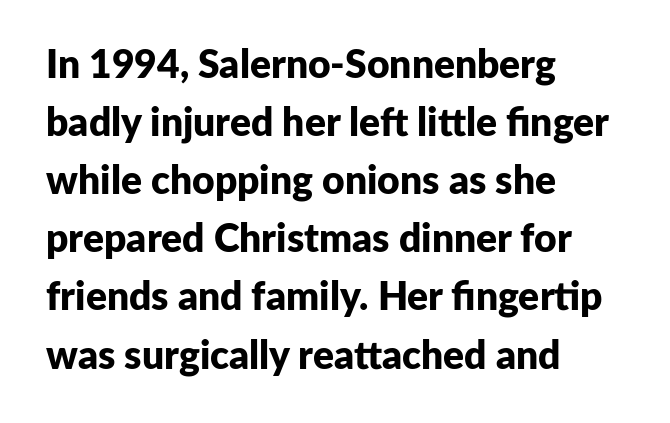
{"serif": "no", "italic": "no", "bold": "yes", "weight": "bold", "width": "normal", "stroke_contrast": "low", "x_height": "medium", "monospaced": "no", "underline": "no", "align": "left", "line_spacing": "normal", "line_spacing_ratio": 1.49, "letter_spacing": "normal", "letter_spacing_em": 0.0, "glyph_px": 39}
